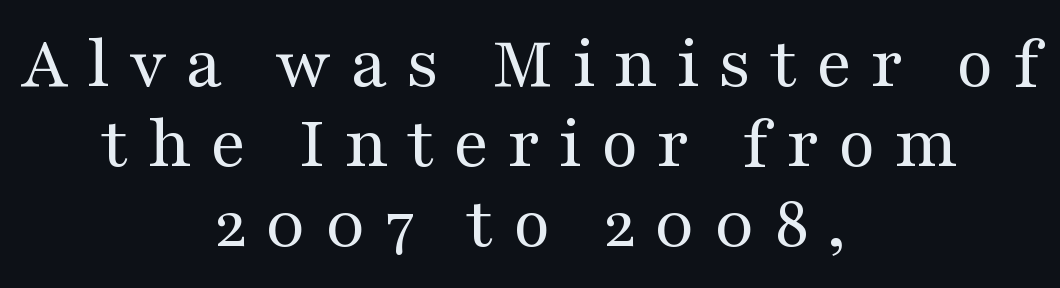
{"serif": "yes", "italic": "no", "bold": "no", "weight": "regular", "width": "wide", "stroke_contrast": "medium", "x_height": "medium", "monospaced": "no", "underline": "no", "align": "center", "line_spacing": "tight", "line_spacing_ratio": 1.05, "letter_spacing": "wide", "letter_spacing_em": 0.24, "glyph_px": 76}
